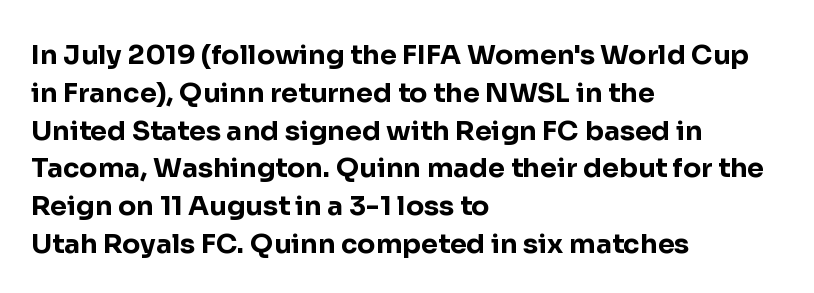
Q: Is the text bold? A: Yes.
Q: Is the text italic (slanted)? A: No, it is upright.
Q: Is the text underlined? A: No.
Q: How is the paragraph aligned? A: Left-aligned.
Q: Is the spacing between letters normal or unusually wide? A: Normal.
Q: Is the spacing between lines tight, normal or loose? A: Normal.
